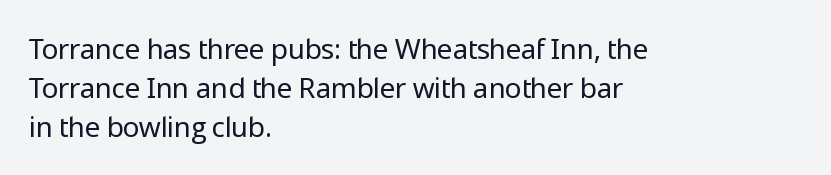
Leftover space on each line is placed entirely after the last word. This rendering leaves character spacing at its baseline value. Quick note: not italic, upright. The specimen omits any rule beneath the text block's lines. The rendering uses a moderate line-height, typical for paragraphs.
